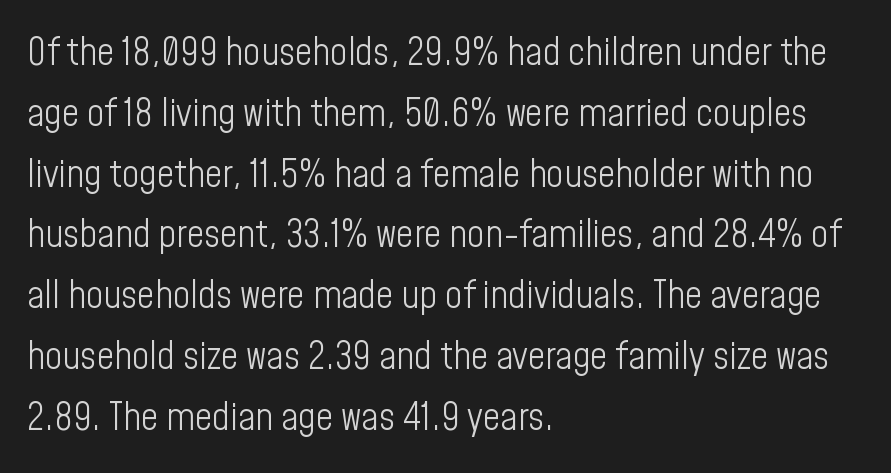
{"serif": "no", "italic": "no", "bold": "no", "weight": "light", "width": "condensed", "stroke_contrast": "low", "x_height": "medium", "monospaced": "no", "underline": "no", "align": "left", "line_spacing": "normal", "line_spacing_ratio": 1.6, "letter_spacing": "normal", "letter_spacing_em": 0.0, "glyph_px": 38}
